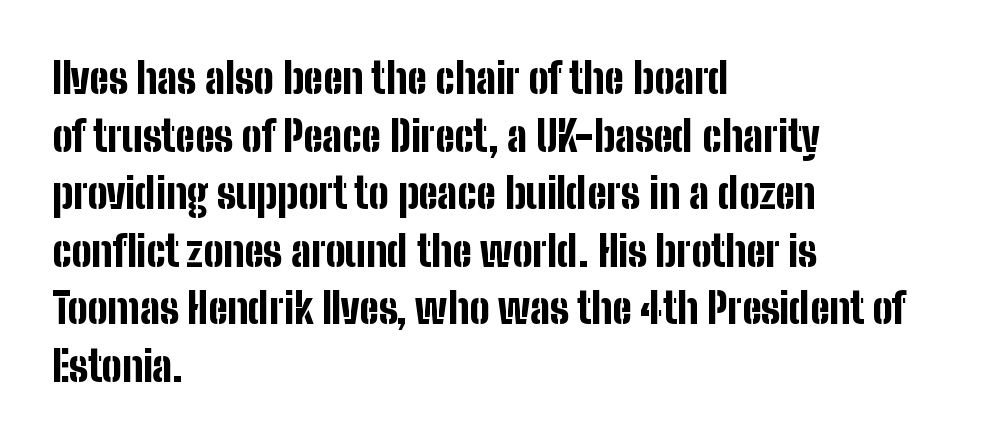
{"serif": "no", "italic": "no", "bold": "yes", "weight": "bold", "width": "condensed", "stroke_contrast": "low", "x_height": "medium", "monospaced": "no", "underline": "no", "align": "left", "line_spacing": "normal", "line_spacing_ratio": 1.37, "letter_spacing": "normal", "letter_spacing_em": 0.0, "glyph_px": 42}
